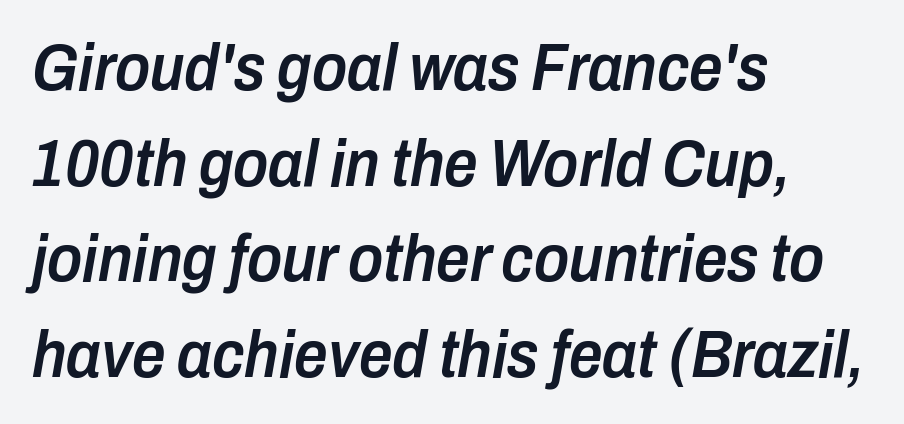
Stems and bowls a touch heavier than normal — semibold. The lines in this sample share a left origin and differ only in where they stop. The type is set solid horizontally, with unmodified tracking. Has an underline been added? It has not. What's the leading like? Ordinary, nothing unusual. The axis of the letterforms is tilted away from vertical.
